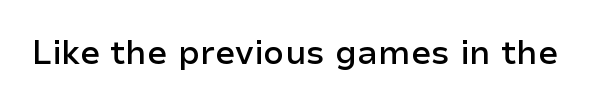
These lines keep a tight, regular rhythm from letter to letter. Do the characters align in a grid? No, the font is proportional. Only glyphs here, with clear space below each row. The font's upright variant was chosen for this text.
